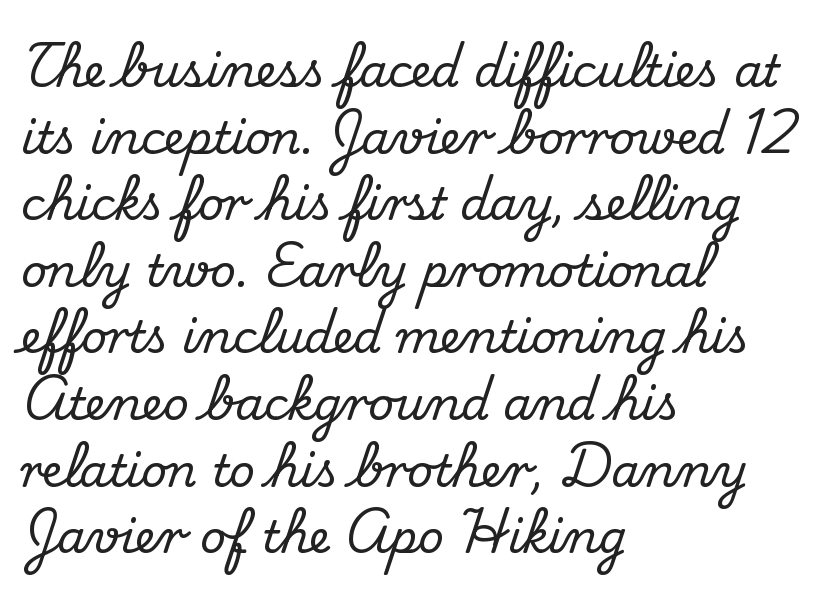
{"serif": "yes", "width": "normal", "stroke_contrast": "medium", "x_height": "small", "monospaced": "no", "underline": "no", "align": "left", "line_spacing": "normal", "line_spacing_ratio": 1.48, "letter_spacing": "normal", "letter_spacing_em": 0.0, "glyph_px": 45}
